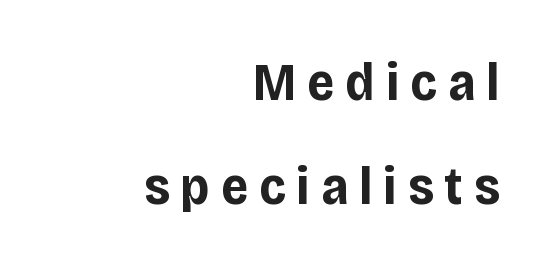
{"serif": "no", "italic": "no", "bold": "yes", "weight": "bold", "width": "normal", "stroke_contrast": "low", "x_height": "large", "monospaced": "no", "underline": "no", "align": "right", "line_spacing": "loose", "line_spacing_ratio": 1.97, "letter_spacing": "wide", "letter_spacing_em": 0.21, "glyph_px": 53}
